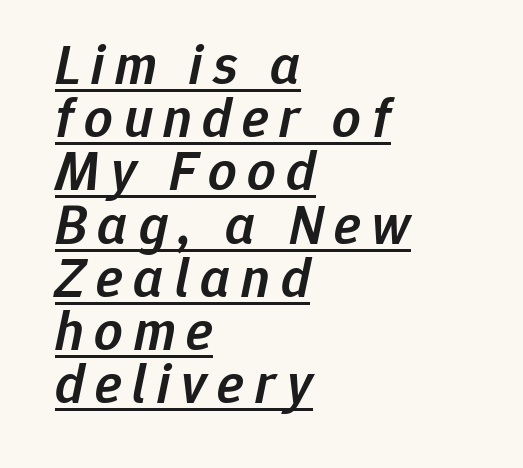
Caption: multi-line text, flush left, ragged right. This is oblique type, the kind used for emphasis or titles. The lines are packed closely together with very little leading. A somewhat darkened texture: the type is semibold rather than bold.
